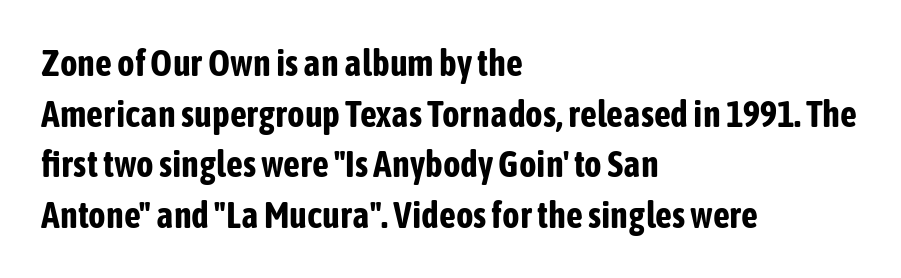
The rendering keeps characters at their native spacing. Beneath every word, the page is bare. Do the characters align in a grid? No, the font is proportional. Caption: bold face, heavy strokes. To sum up the face: it is a sans, with no serifs.
